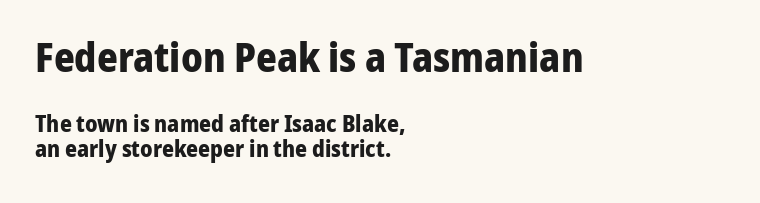
Q: Is the text bold? A: Yes.
Q: Is the text italic (slanted)? A: No, it is upright.
Q: Is the typeface a serif or a sans-serif typeface? A: Sans-serif.
Q: Is the text underlined? A: No.
Q: How is the paragraph aligned? A: Left-aligned.
Q: Is the spacing between letters normal or unusually wide? A: Normal.
Q: Is the spacing between lines tight, normal or loose? A: Tight.
Q: Which block of text is set in a larger size, the first (top) or the second (bottom)? A: The first (top) one.
Q: Width (condensed, normal, or wide)? A: Normal.
Q: Stroke contrast? A: Low.
Q: x-height? A: Medium.
Q: Monospaced? A: No.
